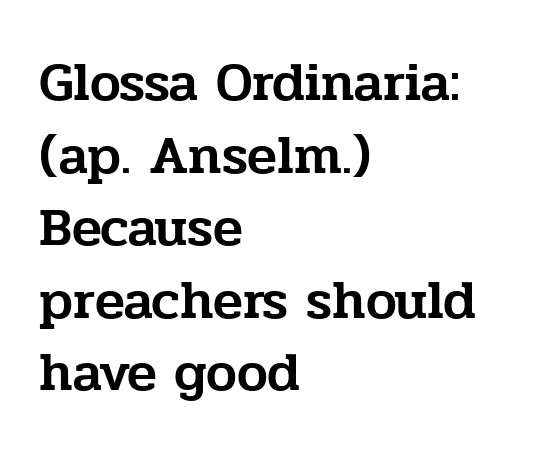
{"serif": "yes", "italic": "no", "width": "normal", "stroke_contrast": "low", "x_height": "medium", "monospaced": "no", "underline": "no", "align": "left", "line_spacing": "normal", "line_spacing_ratio": 1.32, "letter_spacing": "normal", "letter_spacing_em": 0.0, "glyph_px": 55}
